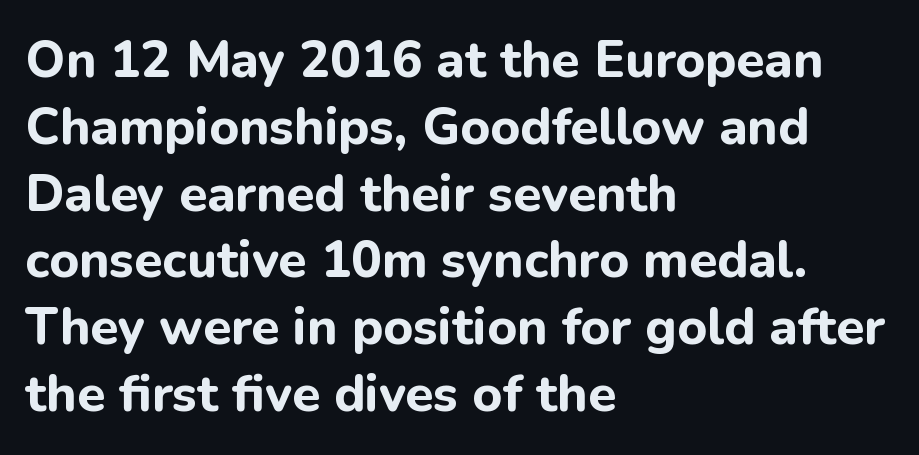
Q: Is the text bold? A: Yes.
Q: Is the text italic (slanted)? A: No, it is upright.
Q: Is the typeface a serif or a sans-serif typeface? A: Sans-serif.
Q: Is the text underlined? A: No.
Q: How is the paragraph aligned? A: Left-aligned.
Q: Is the spacing between letters normal or unusually wide? A: Normal.
Q: Is the spacing between lines tight, normal or loose? A: Normal.
Q: Width (condensed, normal, or wide)? A: Normal.
Q: Stroke contrast? A: Low.
Q: x-height? A: Medium.
Q: Monospaced? A: No.
